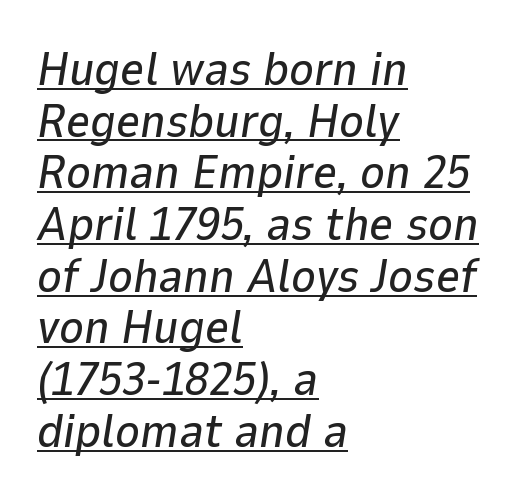
Q: Is the text italic (slanted)? A: Yes, it leans right by about 9 degrees.
Q: Is the text underlined? A: Yes.
Q: How is the paragraph aligned? A: Left-aligned.
Q: Is the spacing between letters normal or unusually wide? A: Normal.
Q: Is the spacing between lines tight, normal or loose? A: Tight.
Q: Width (condensed, normal, or wide)? A: Normal.
Q: Stroke contrast? A: Low.
Q: x-height? A: Medium.
Q: Monospaced? A: No.
